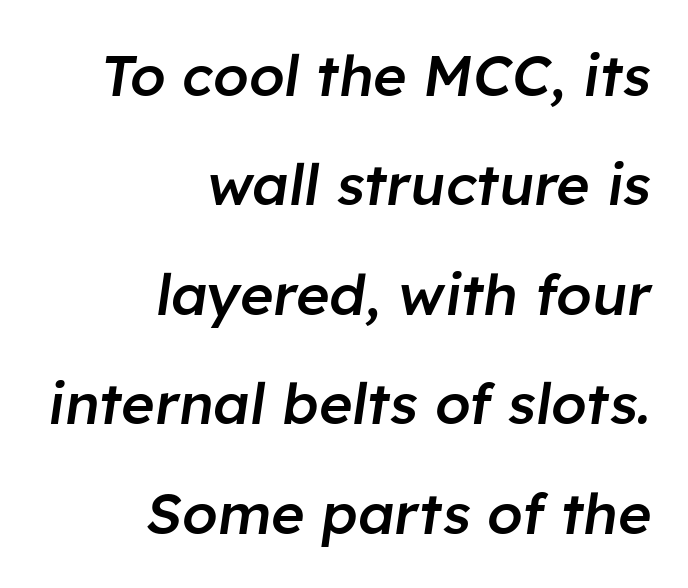
The face used here is proportionally spaced, like ordinary book or web type. The passage shown stacks its lines with a broad gap. Does extra space separate the letters? No, they use regular spacing. Alignment: flush right.
